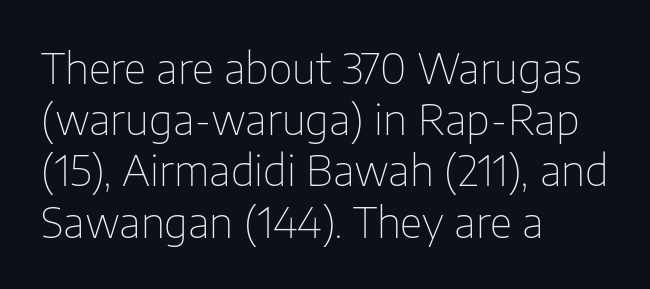
Q: Is the text bold? A: No.
Q: Is the text italic (slanted)? A: No, it is upright.
Q: Is the typeface a serif or a sans-serif typeface? A: Sans-serif.
Q: Is the text underlined? A: No.
Q: How is the paragraph aligned? A: Left-aligned.
Q: Is the spacing between letters normal or unusually wide? A: Normal.
Q: Is the spacing between lines tight, normal or loose? A: Normal.
Q: Width (condensed, normal, or wide)? A: Normal.
Q: Stroke contrast? A: Low.
Q: x-height? A: Medium.
Q: Monospaced? A: No.
